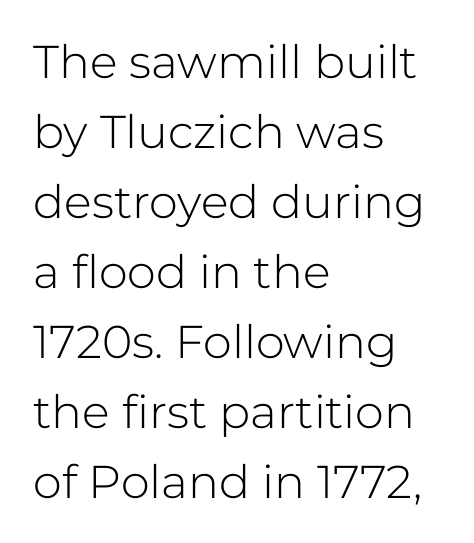
The image shows 46 px light sans-serif type, upright; set left-aligned, normal line spacing (1.52x), normal letter spacing, not underlined; low stroke contrast and a medium x-height.
